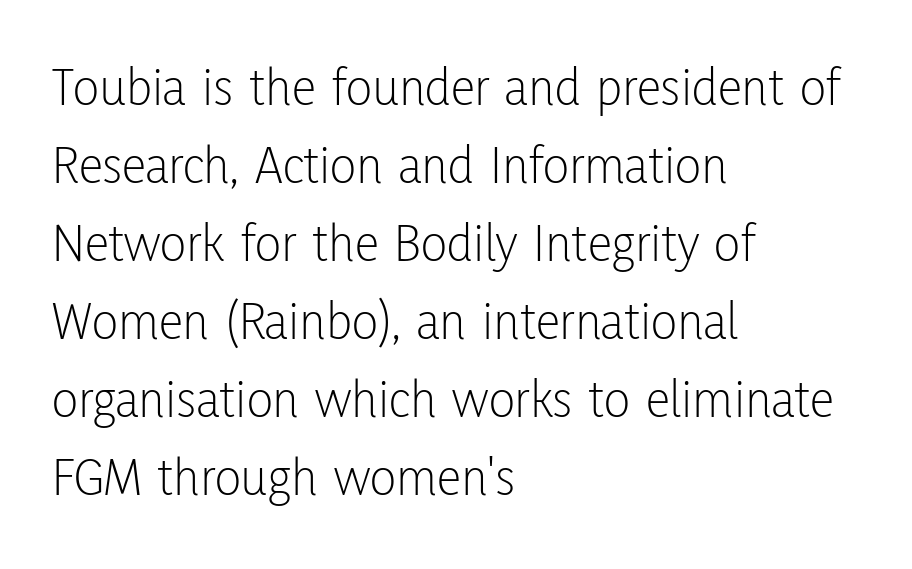
The image shows 55 px light, condensed sans-serif type, upright; set left-aligned, normal line spacing (1.42x), normal letter spacing, not underlined; low stroke contrast and a medium x-height.
